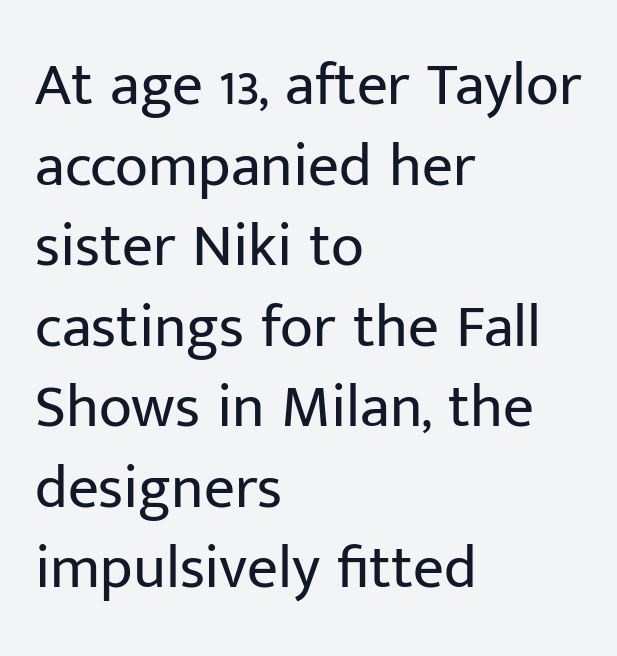
The image shows 61 px regular-weight sans-serif type, upright; set left-aligned, normal line spacing (1.32x), normal letter spacing, not underlined; low stroke contrast and a medium x-height.
